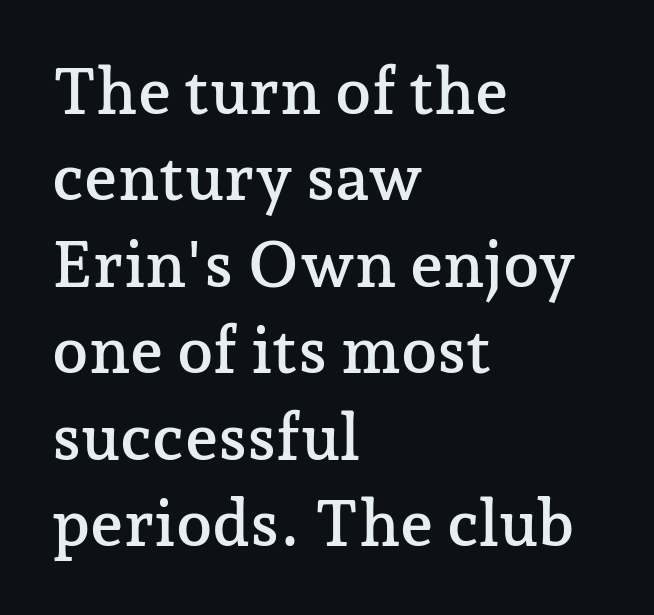
The image shows 65 px serif type, upright; set left-aligned, normal line spacing (1.33x), normal letter spacing, not underlined; low stroke contrast and a medium x-height.
